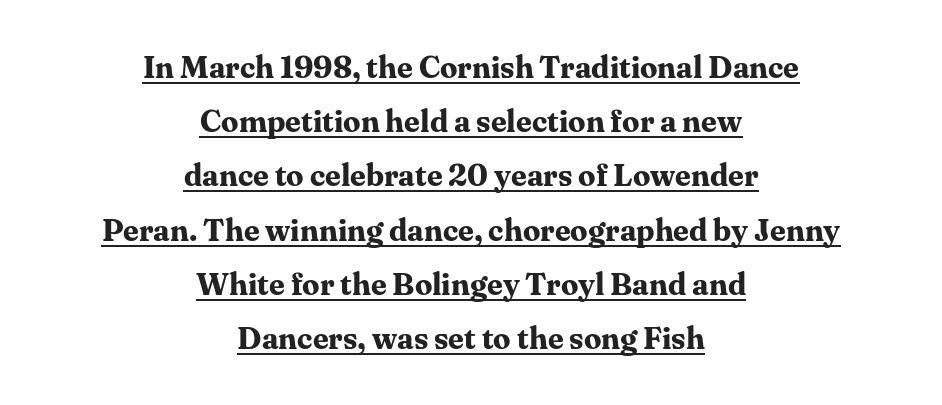
{"serif": "yes", "italic": "no", "bold": "yes", "weight": "bold", "width": "normal", "stroke_contrast": "medium", "x_height": "medium", "monospaced": "no", "underline": "yes", "align": "center", "line_spacing_ratio": 1.75, "letter_spacing": "normal", "letter_spacing_em": 0.0, "glyph_px": 31}
